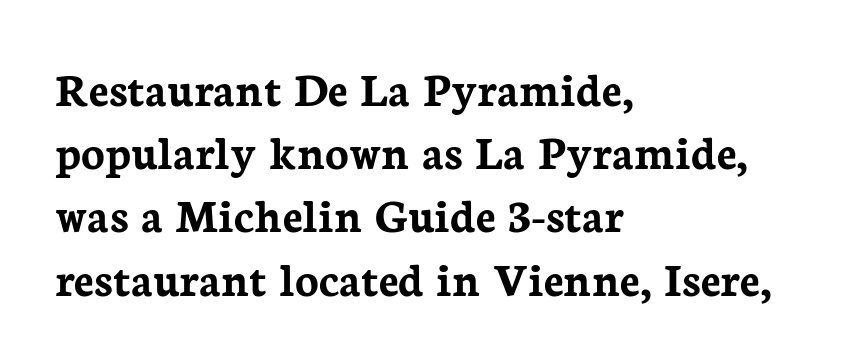
Q: Is the text bold? A: Yes.
Q: Is the text italic (slanted)? A: No, it is upright.
Q: Is the typeface a serif or a sans-serif typeface? A: Serif.
Q: Is the text underlined? A: No.
Q: How is the paragraph aligned? A: Left-aligned.
Q: Is the spacing between letters normal or unusually wide? A: Normal.
Q: Is the spacing between lines tight, normal or loose? A: Normal.
Q: Width (condensed, normal, or wide)? A: Normal.
Q: Stroke contrast? A: Low.
Q: x-height? A: Medium.
Q: Monospaced? A: No.
